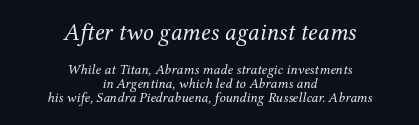
{"italic": "yes", "lean": "right", "slant_degrees": 12, "bold": "no", "underline": "no", "align": "center", "line_spacing": "tight", "line_spacing_ratio": 1.0, "letter_spacing": "normal", "letter_spacing_em": 0.0, "larger_block": "first", "size_ratio": 1.71, "glyph_px": 24}
